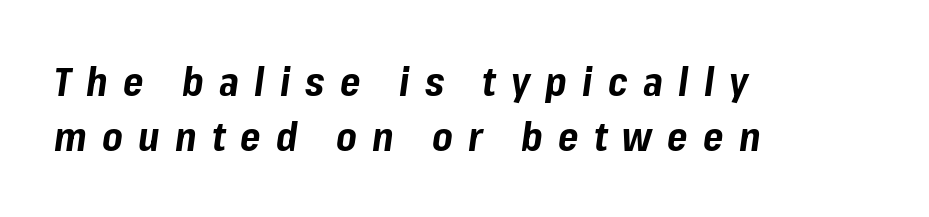
Q: Is the text bold? A: Yes.
Q: Is the text italic (slanted)? A: Yes, it leans right by about 8 degrees.
Q: Is the text underlined? A: No.
Q: How is the paragraph aligned? A: Left-aligned.
Q: Is the spacing between letters normal or unusually wide? A: Unusually wide.
Q: Is the spacing between lines tight, normal or loose? A: Normal.
Q: Width (condensed, normal, or wide)? A: Normal.
Q: Stroke contrast? A: Low.
Q: x-height? A: Medium.
Q: Monospaced? A: No.
